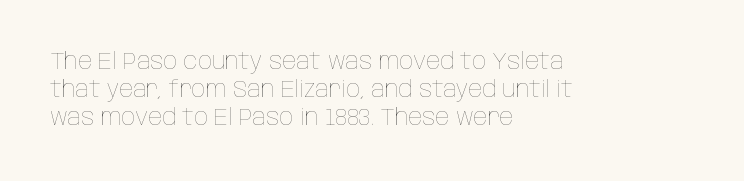
The image shows 23 px text type, upright; set left-aligned, line spacing 1.21x, normal letter spacing, not underlined.
